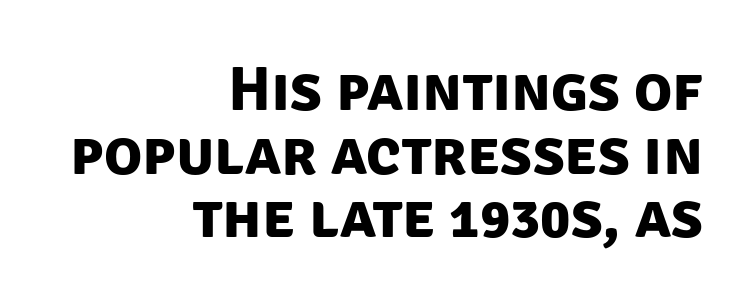
The image shows 63 px bold sans-serif type; set right-aligned, tight line spacing (1.01x), normal letter spacing, not underlined; low stroke contrast and a large x-height.
